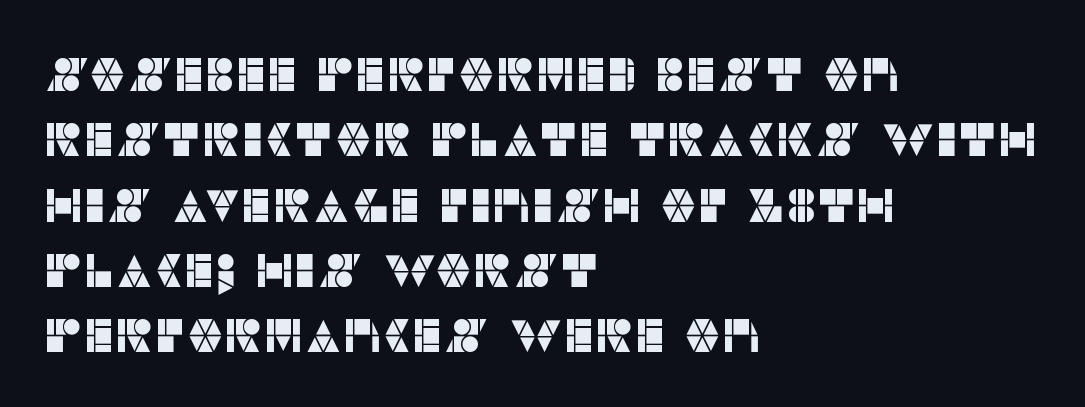
Q: Is the text italic (slanted)? A: No, it is upright.
Q: Is the typeface a serif or a sans-serif typeface? A: Sans-serif.
Q: Is the text underlined? A: No.
Q: How is the paragraph aligned? A: Left-aligned.
Q: Is the spacing between letters normal or unusually wide? A: Normal.
Q: Is the spacing between lines tight, normal or loose? A: Normal.
Q: Width (condensed, normal, or wide)? A: Normal.
Q: Stroke contrast? A: Low.
Q: x-height? A: Large.
Q: Monospaced? A: No.
